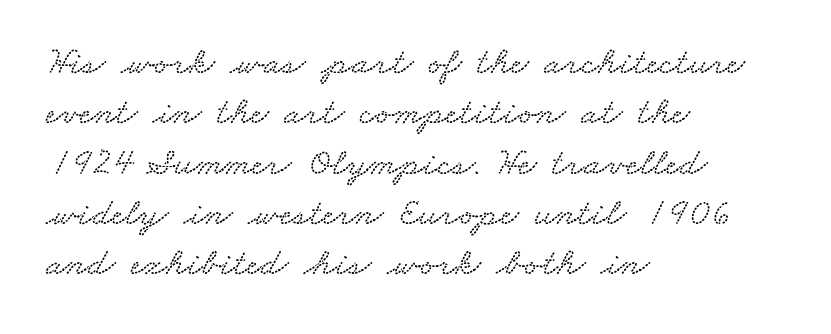
{"width": "wide", "stroke_contrast": "low", "x_height": "small", "monospaced": "no", "underline": "no", "align": "left", "line_spacing": "normal", "line_spacing_ratio": 1.29, "letter_spacing": "normal", "letter_spacing_em": 0.0, "glyph_px": 39}
